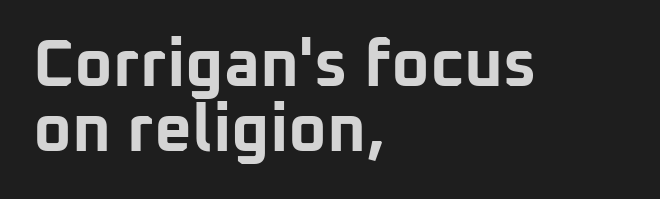
Q: Is the text bold? A: Yes.
Q: Is the text italic (slanted)? A: No, it is upright.
Q: Is the typeface a serif or a sans-serif typeface? A: Sans-serif.
Q: Is the text underlined? A: No.
Q: How is the paragraph aligned? A: Left-aligned.
Q: Is the spacing between letters normal or unusually wide? A: Normal.
Q: Is the spacing between lines tight, normal or loose? A: Tight.
Q: Width (condensed, normal, or wide)? A: Normal.
Q: Stroke contrast? A: Low.
Q: x-height? A: Medium.
Q: Monospaced? A: No.
